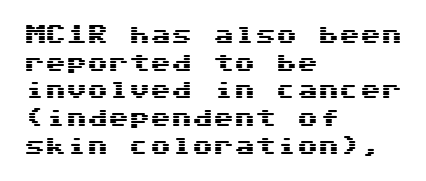
Q: Is the text italic (slanted)? A: No, it is upright.
Q: Is the text underlined? A: No.
Q: How is the paragraph aligned? A: Left-aligned.
Q: Is the spacing between letters normal or unusually wide? A: Normal.
Q: Is the spacing between lines tight, normal or loose? A: Normal.
